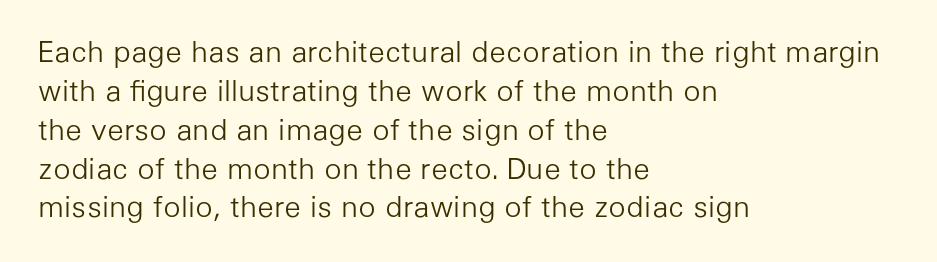
The image shows 29 px light sans-serif type, upright; set left-aligned, normal line spacing (1.34x), normal letter spacing, not underlined; low stroke contrast and a medium x-height.
